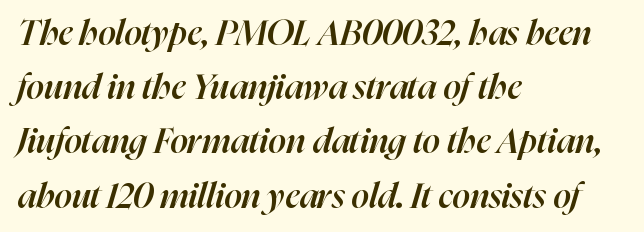
Tracking here is standard; glyphs follow each other at the usual distance. Firm but not heavy-handed strokes: this text is semibold. Teacher's note: observe the even left margin — that is flush-left alignment. How would I describe the line gaps? Plain and ordinary. The letters advance in unequal steps, a hallmark of proportional type. Looking at the ascenders, they clearly lean.
